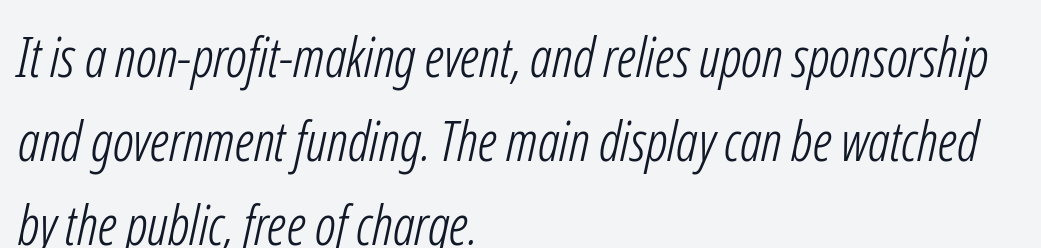
{"serif": "no", "bold": "no", "weight": "light", "width": "condensed", "stroke_contrast": "low", "x_height": "medium", "monospaced": "no", "underline": "no", "align": "left", "line_spacing": "normal", "line_spacing_ratio": 1.53, "letter_spacing": "normal", "letter_spacing_em": 0.0, "glyph_px": 55}
